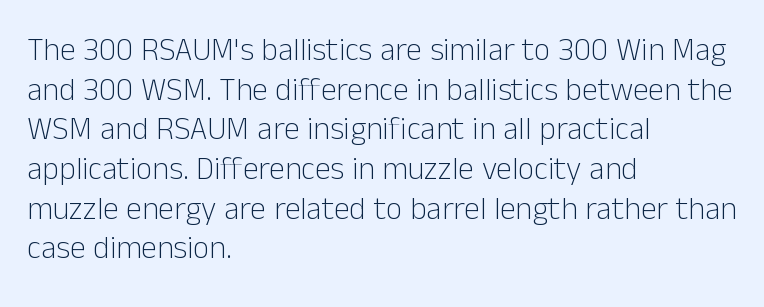
The rendering anchors every line to the left-hand side. Unmarked baselines from the first word to the last. Stroke thickness stays within the range of a standard reading face or lighter. Observe the ordinary spacing: letters are neighbours, not strangers.
